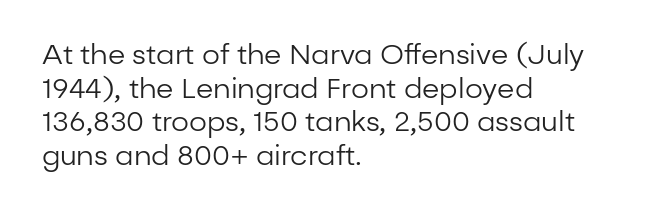
{"serif": "no", "italic": "no", "bold": "no", "weight": "regular", "width": "normal", "stroke_contrast": "low", "x_height": "medium", "monospaced": "no", "underline": "no", "align": "left", "line_spacing_ratio": 1.2, "letter_spacing": "normal", "letter_spacing_em": 0.0, "glyph_px": 28}
